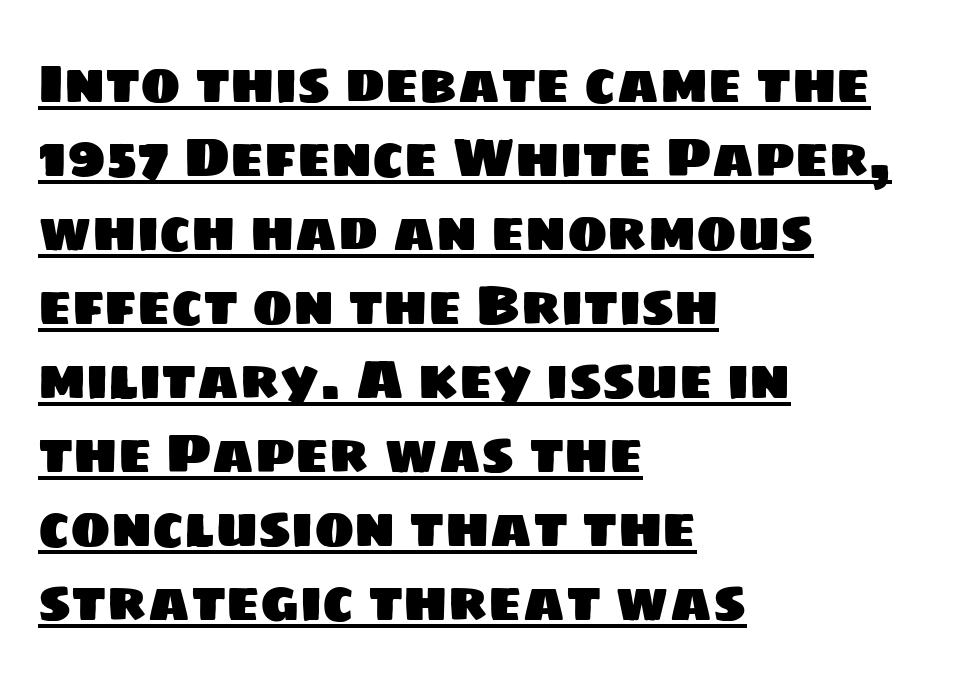
The image shows 54 px sans-serif type; set left-aligned, normal line spacing (1.37x), normal letter spacing, underlined; low stroke contrast and a large x-height.
